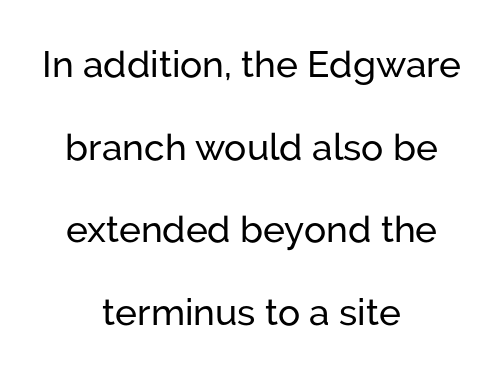
The image shows 37 px sans-serif type, upright; set centered, loose line spacing (2.23x), normal letter spacing, not underlined; low stroke contrast and a medium x-height.
